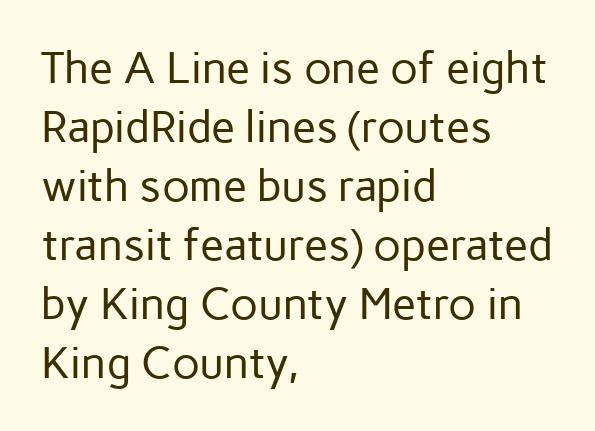
Style check: upright. Here the glyphs are tracked normally, forming tight word shapes. This sample uses a sans-serif face. The face used here is proportionally spaced, like ordinary book or web type. Bare-footed words on every line. The rag falls on the right side of this text block.
